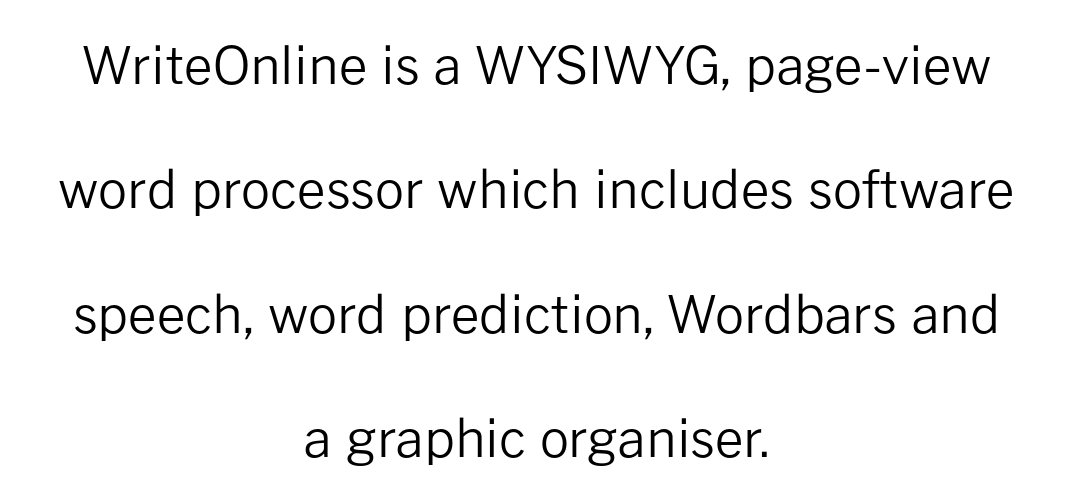
The baseline area is clear. Designer's note — italics off, roman on. These lines stand farther apart than default settings would place them. A centered setting, common on invitations and titles, is used for this passage. This sample has the flowing, uneven cadence of proportional lettering. You could call the tracking neutral — neither tight nor loose.
